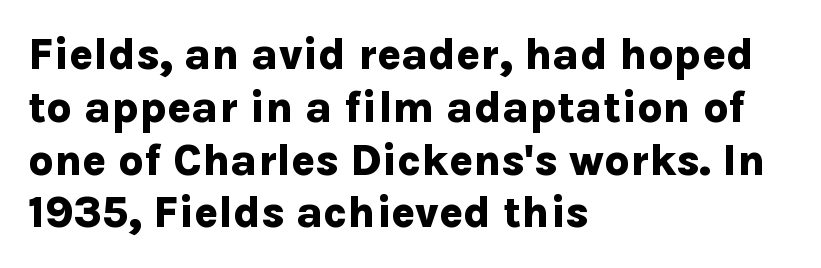
Proportional: the letters do not fall into vertical columns. These lines were composed using upright roman letters. The setting favours the left margin, as ordinary paragraphs usually do. Weight check: bold — yes, fully. Honestly, the letter spacing is just normal — you wouldn't notice it.
